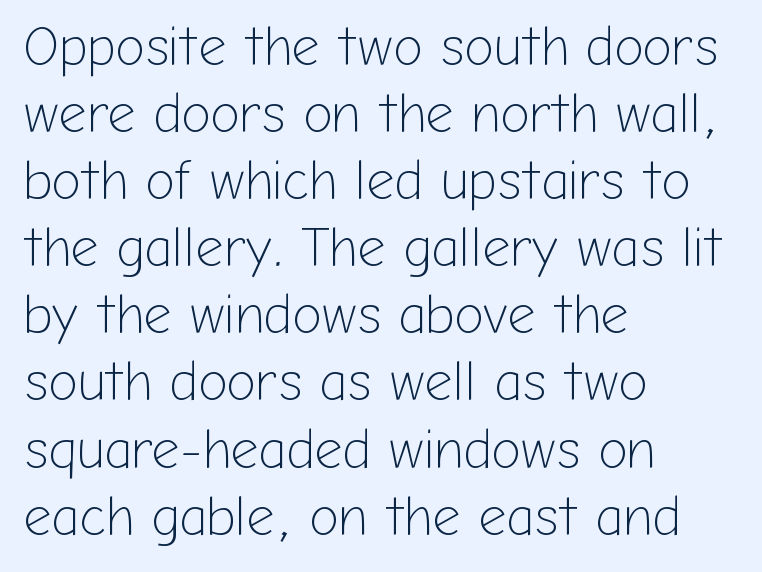
Q: Is the text bold? A: No.
Q: Is the text italic (slanted)? A: No, it is upright.
Q: Is the typeface a serif or a sans-serif typeface? A: Sans-serif.
Q: Is the text underlined? A: No.
Q: How is the paragraph aligned? A: Left-aligned.
Q: Is the spacing between letters normal or unusually wide? A: Normal.
Q: Width (condensed, normal, or wide)? A: Normal.
Q: Stroke contrast? A: Low.
Q: x-height? A: Medium.
Q: Monospaced? A: No.
